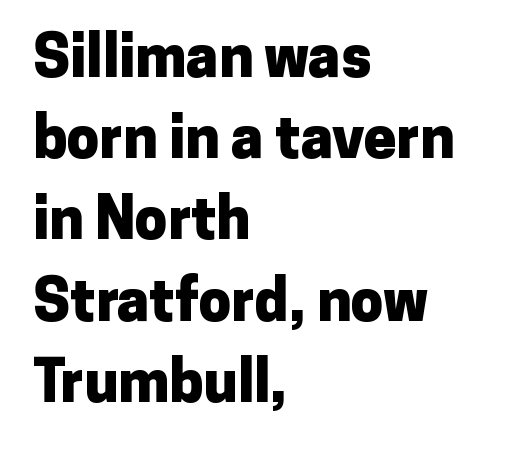
{"serif": "no", "italic": "no", "bold": "yes", "weight": "heavy", "width": "normal", "stroke_contrast": "low", "x_height": "medium", "monospaced": "no", "underline": "no", "align": "left", "line_spacing": "normal", "line_spacing_ratio": 1.4, "letter_spacing": "normal", "letter_spacing_em": 0.0, "glyph_px": 58}
